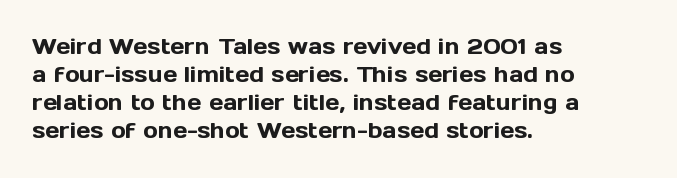
The image shows 22 px text type, upright; set left-aligned, normal line spacing (1.28x), normal letter spacing, not underlined.
